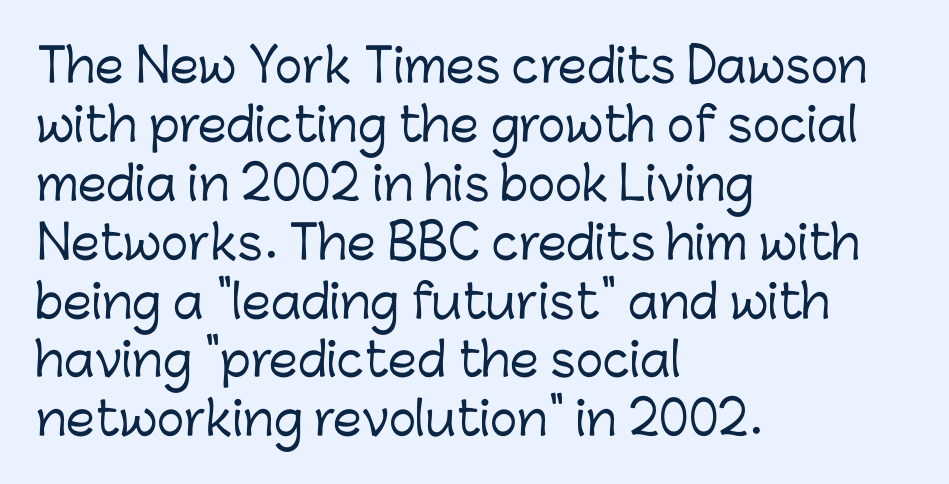
Q: Is the text italic (slanted)? A: No, it is upright.
Q: Is the typeface a serif or a sans-serif typeface? A: Sans-serif.
Q: Is the text underlined? A: No.
Q: How is the paragraph aligned? A: Left-aligned.
Q: Is the spacing between letters normal or unusually wide? A: Normal.
Q: Is the spacing between lines tight, normal or loose? A: Normal.
Q: Width (condensed, normal, or wide)? A: Normal.
Q: Stroke contrast? A: Low.
Q: x-height? A: Medium.
Q: Monospaced? A: No.
